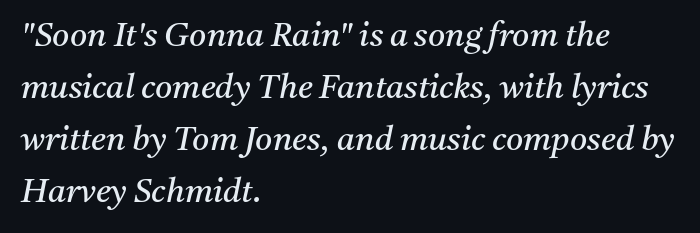
The image shows 33 px regular-weight serif type, italic (leaning right); set left-aligned, normal line spacing (1.58x), normal letter spacing, not underlined; medium stroke contrast and a medium x-height.
